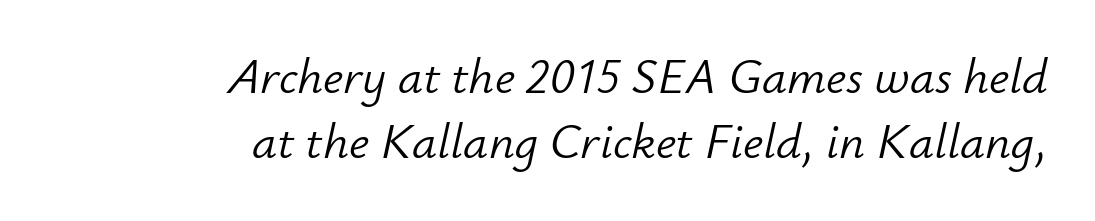
The image shows 50 px light type, italic (leaning right); set right-aligned, normal line spacing (1.31x), normal letter spacing, not underlined; low stroke contrast and a small x-height.
